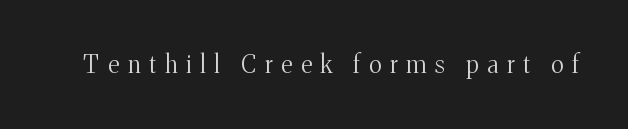
{"italic": "no", "bold": "no", "underline": "no", "letter_spacing": "wide", "letter_spacing_em": 0.37, "glyph_px": 24}
